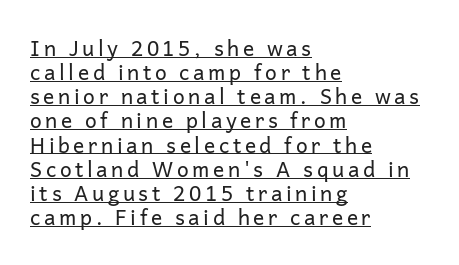
Compared with a centered layout, this one pins lines to the left instead. Is the stroke heavy? The answer is a plain regular-or-lighter. Successive baselines arrive quickly, one right under another. Notice how the stems are strictly vertical — no italics here. The glyphs are accompanied by a horizontal stroke just below them.
